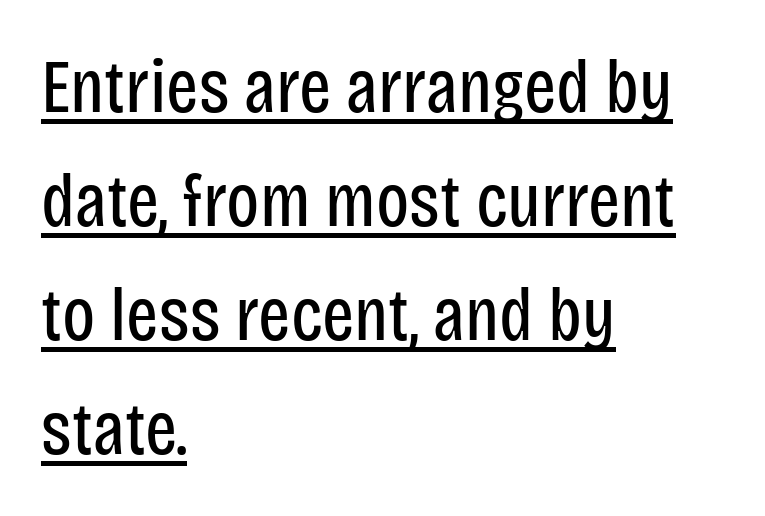
Q: Is the text bold? A: No.
Q: Is the text italic (slanted)? A: No, it is upright.
Q: Is the typeface a serif or a sans-serif typeface? A: Sans-serif.
Q: Is the text underlined? A: Yes.
Q: How is the paragraph aligned? A: Left-aligned.
Q: Is the spacing between letters normal or unusually wide? A: Normal.
Q: Is the spacing between lines tight, normal or loose? A: Normal.
Q: Width (condensed, normal, or wide)? A: Condensed.
Q: Stroke contrast? A: Low.
Q: x-height? A: Large.
Q: Monospaced? A: No.
